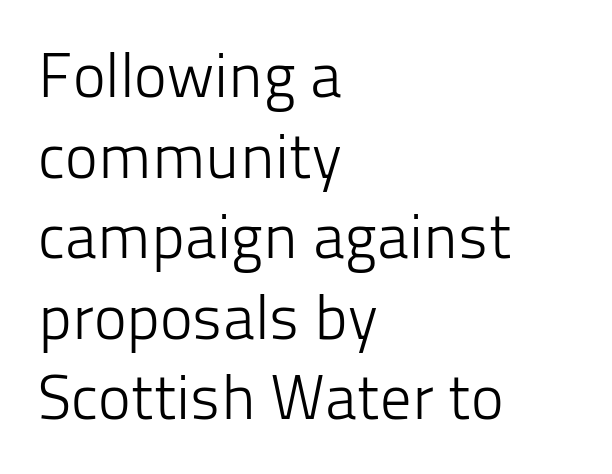
Is this a fixed-width face? No — the glyphs have proportional, varying widths. The rows are spaced the way most documents space them. The rag falls on the right side of this text block. The letterforms sit at book weight or below.
